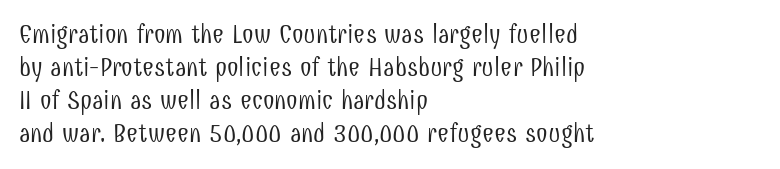
{"italic": "no", "bold": "no", "underline": "no", "align": "left", "line_spacing": "normal", "line_spacing_ratio": 1.27, "letter_spacing": "normal", "letter_spacing_em": 0.0, "glyph_px": 26}
